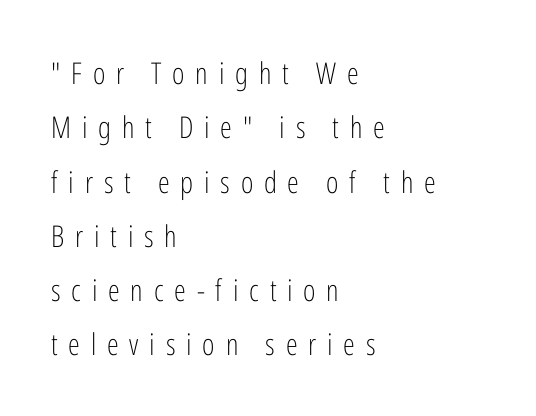
Q: Is the text bold? A: No.
Q: Is the text italic (slanted)? A: No, it is upright.
Q: Is the typeface a serif or a sans-serif typeface? A: Sans-serif.
Q: Is the text underlined? A: No.
Q: How is the paragraph aligned? A: Left-aligned.
Q: Is the spacing between letters normal or unusually wide? A: Unusually wide.
Q: Width (condensed, normal, or wide)? A: Condensed.
Q: Stroke contrast? A: Low.
Q: x-height? A: Medium.
Q: Monospaced? A: No.
